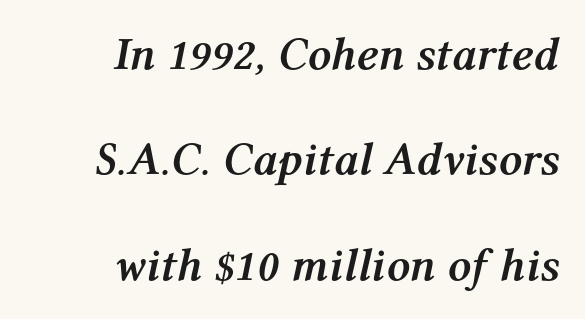
Q: Is the text bold? A: Yes.
Q: Is the text italic (slanted)? A: Yes, it leans right by about 12 degrees.
Q: Is the text underlined? A: No.
Q: How is the paragraph aligned? A: Right-aligned.
Q: Is the spacing between letters normal or unusually wide? A: Normal.
Q: Is the spacing between lines tight, normal or loose? A: Loose.
Q: Width (condensed, normal, or wide)? A: Normal.
Q: Stroke contrast? A: Medium.
Q: x-height? A: Medium.
Q: Monospaced? A: No.
